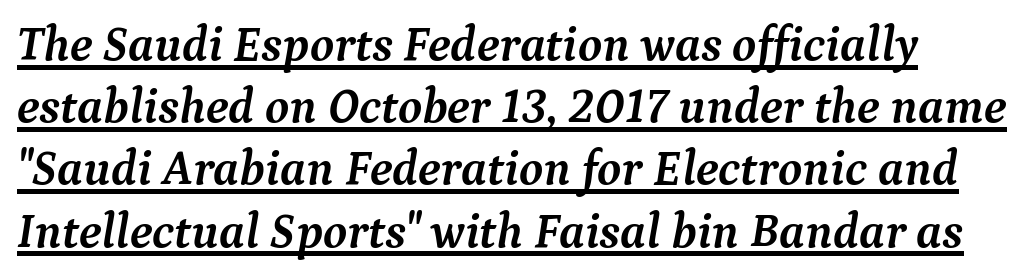
Q: Is the text bold? A: Yes.
Q: Is the text italic (slanted)? A: Yes, it leans right by about 9 degrees.
Q: Is the typeface a serif or a sans-serif typeface? A: Serif.
Q: Is the text underlined? A: Yes.
Q: How is the paragraph aligned? A: Left-aligned.
Q: Is the spacing between letters normal or unusually wide? A: Normal.
Q: Is the spacing between lines tight, normal or loose? A: Normal.
Q: Width (condensed, normal, or wide)? A: Normal.
Q: Stroke contrast? A: Medium.
Q: x-height? A: Medium.
Q: Monospaced? A: No.
